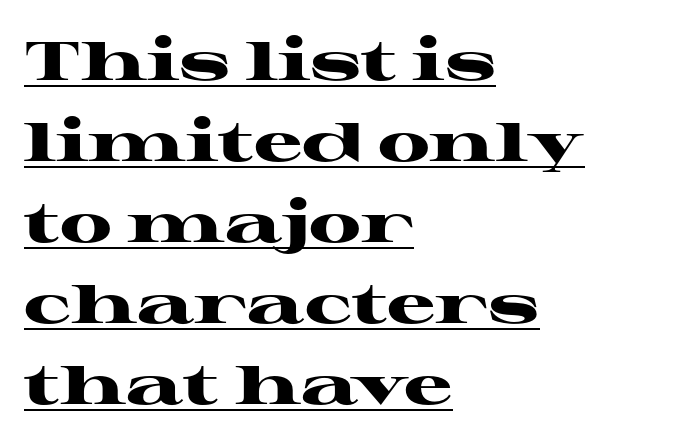
Q: Is the text bold? A: Yes.
Q: Is the text italic (slanted)? A: No, it is upright.
Q: Is the typeface a serif or a sans-serif typeface? A: Serif.
Q: Is the text underlined? A: Yes.
Q: How is the paragraph aligned? A: Left-aligned.
Q: Is the spacing between letters normal or unusually wide? A: Normal.
Q: Is the spacing between lines tight, normal or loose? A: Normal.
Q: Width (condensed, normal, or wide)? A: Wide.
Q: Stroke contrast? A: High.
Q: x-height? A: Medium.
Q: Monospaced? A: No.
